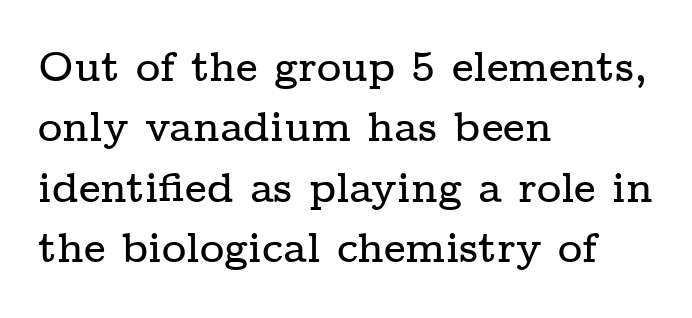
Each row of text sits above clean, open space. This is the regular roman posture of the typeface. A student would call this left alignment; a typographer would say flush left, rag right. You could call the tracking neutral — neither tight nor loose. Looks like regular typesetting: each glyph gets only the width it needs.
